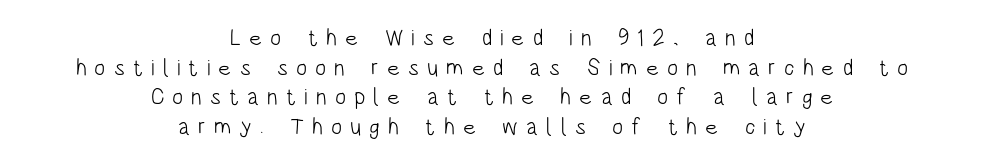
Descenders hang freely into open space. Short note: letters widely spaced. Each new line begins a customary step beneath the previous one. Centered paragraph, ragged on both sides. The typeface has the unassuming heft of standard copy or less. You can tell it's not italic because the verticals are truly vertical.
